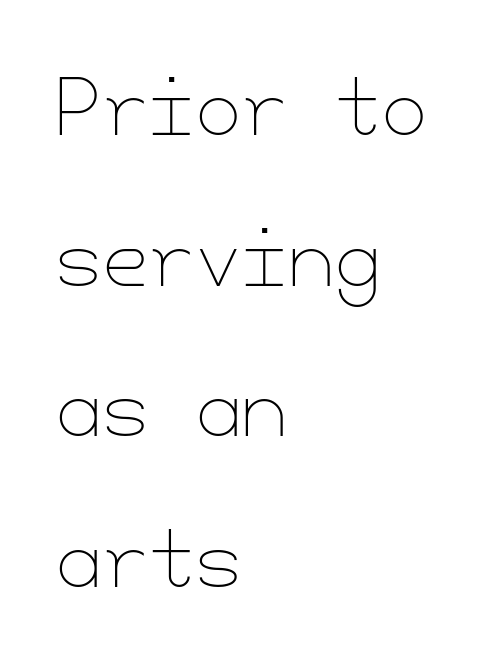
The specimen omits any rule beneath the text block's lines. It's the straight-up-and-down kind of type. Letters have the restrained weight of plain body copy at most. The face used here is rendered with its standard letterfit. The lines in this sample share a left origin and differ only in where they stop. A typesetter would call this leading open, well beyond the default.
